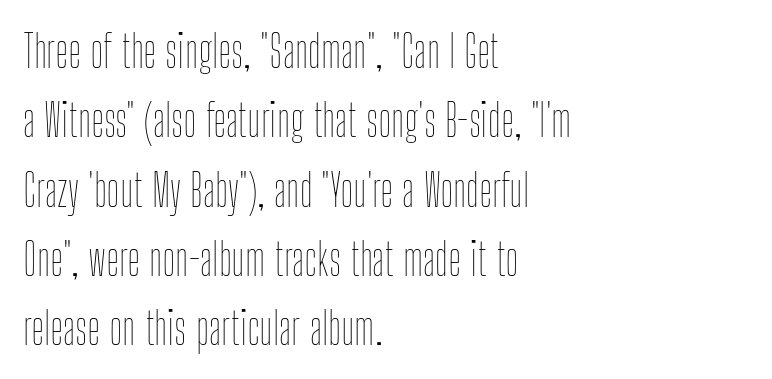
{"italic": "no", "bold": "no", "weight": "thin", "width": "condensed", "stroke_contrast": "low", "x_height": "medium", "monospaced": "no", "underline": "no", "align": "left", "line_spacing": "normal", "line_spacing_ratio": 1.54, "letter_spacing": "normal", "letter_spacing_em": 0.0, "glyph_px": 45}
